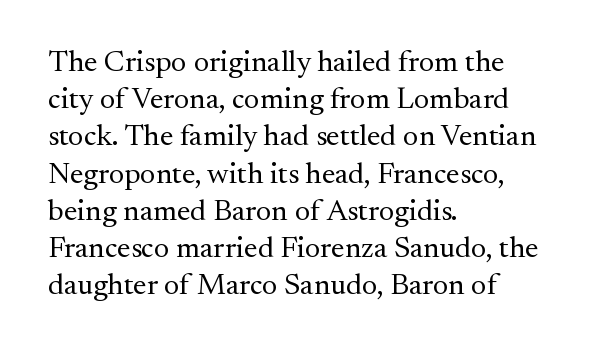
The image shows 30 px regular-weight serif type, upright; set left-aligned, line spacing 1.24x, normal letter spacing, not underlined; medium stroke contrast and a small x-height.
